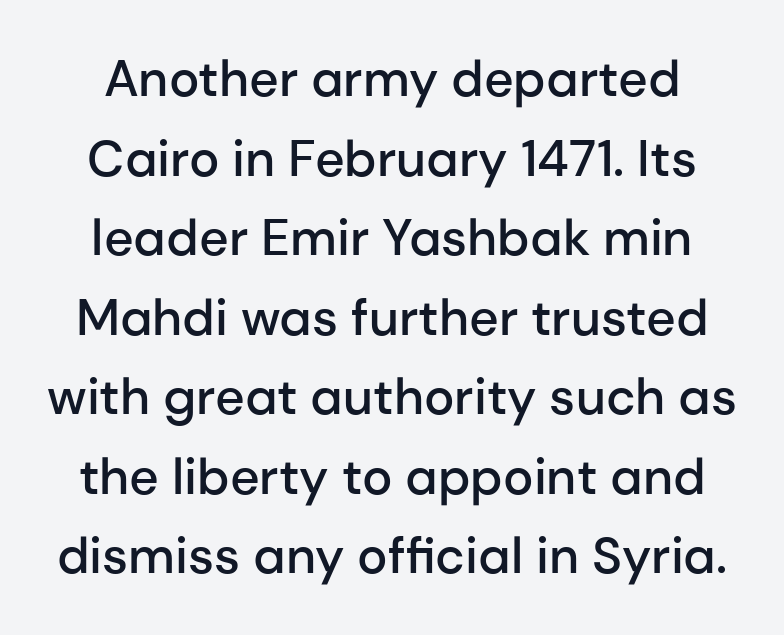
{"serif": "no", "italic": "no", "bold": "semi", "weight": "semibold", "width": "normal", "stroke_contrast": "low", "x_height": "medium", "monospaced": "no", "underline": "no", "line_spacing": "normal", "line_spacing_ratio": 1.56, "letter_spacing": "normal", "letter_spacing_em": 0.0, "glyph_px": 51}
